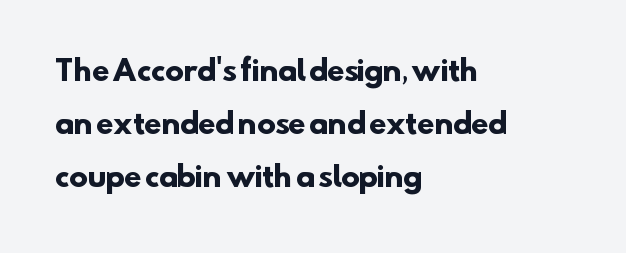
The image shows 28 px heavy sans-serif type; set left-aligned, loose line spacing (1.9x), normal letter spacing, not underlined; low stroke contrast and a small x-height.
